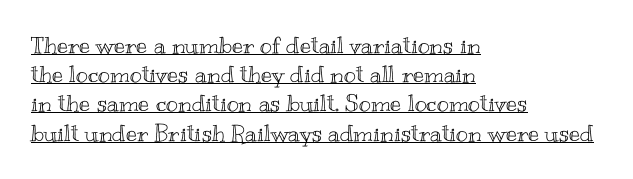
Q: Is the text italic (slanted)? A: No, it is upright.
Q: Is the text underlined? A: Yes.
Q: How is the paragraph aligned? A: Left-aligned.
Q: Is the spacing between letters normal or unusually wide? A: Normal.
Q: Is the spacing between lines tight, normal or loose? A: Normal.
